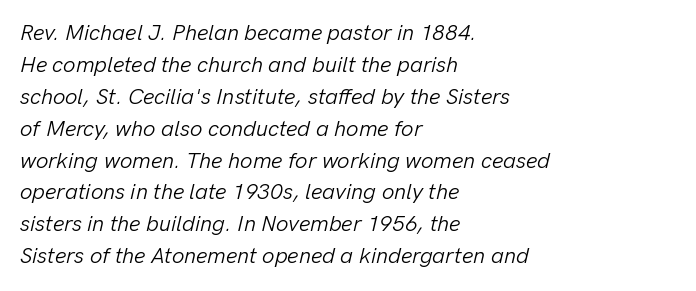
The image shows 22 px text type, italic (leaning right); set left-aligned, normal line spacing (1.45x), normal letter spacing, not underlined.
